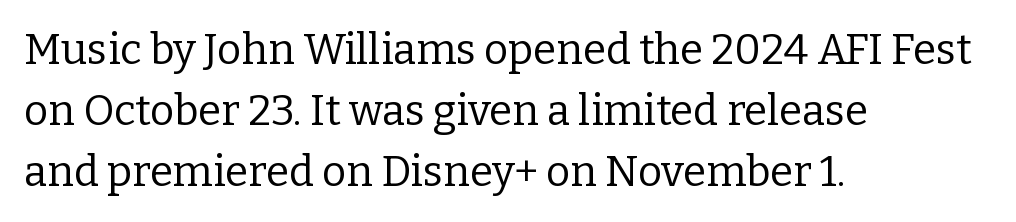
Rule under the text: the space is simply empty. These lines sit exactly where default settings would place them. The font is comparable to plain body text, perhaps lighter. Each letter keeps its own natural width here, so spacing adapts to shape. The characters display serif detailing at their extremities.
